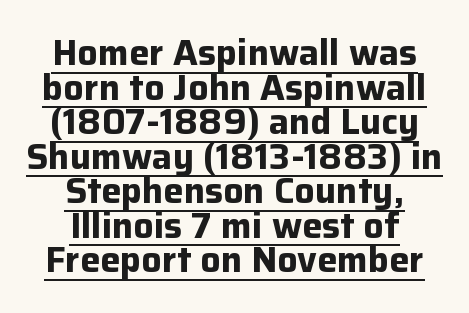
The image shows 36 px bold sans-serif type, upright; set centered, tight line spacing (0.96x), normal letter spacing, underlined; low stroke contrast and a medium x-height.
